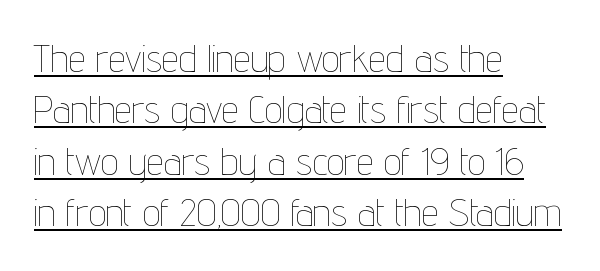
Q: Is the text bold? A: No.
Q: Is the text italic (slanted)? A: No, it is upright.
Q: Is the text underlined? A: Yes.
Q: How is the paragraph aligned? A: Left-aligned.
Q: Is the spacing between letters normal or unusually wide? A: Normal.
Q: Is the spacing between lines tight, normal or loose? A: Normal.
Q: Width (condensed, normal, or wide)? A: Condensed.
Q: Stroke contrast? A: Low.
Q: x-height? A: Medium.
Q: Monospaced? A: No.
